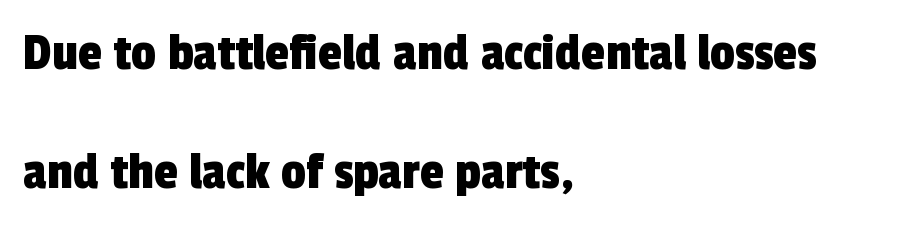
The image shows 55 px condensed sans-serif type; set left-aligned, loose line spacing (2.16x), normal letter spacing, not underlined; a medium x-height.
